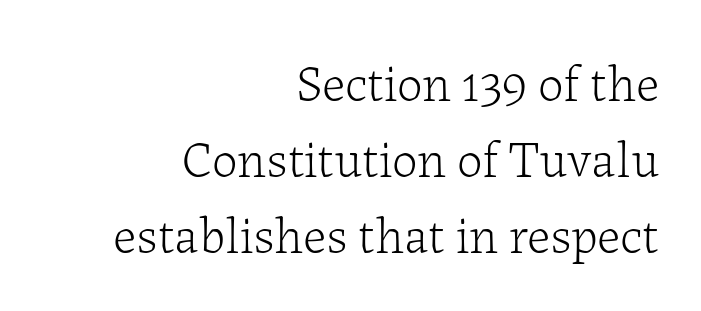
The image shows 51 px light serif type, upright; set right-aligned, normal line spacing (1.49x), normal letter spacing, not underlined; low stroke contrast and a medium x-height.
